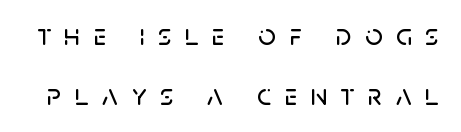
Only glyphs here, with clear space below each row. A typesetter would call this proportional, since set widths differ per character. This sample uses a sans-serif face. The designer dialed line spacing up above the default. Does the lettering tilt? It doesn't — this is upright. Spacing between characters has been opened up far beyond the box default.
